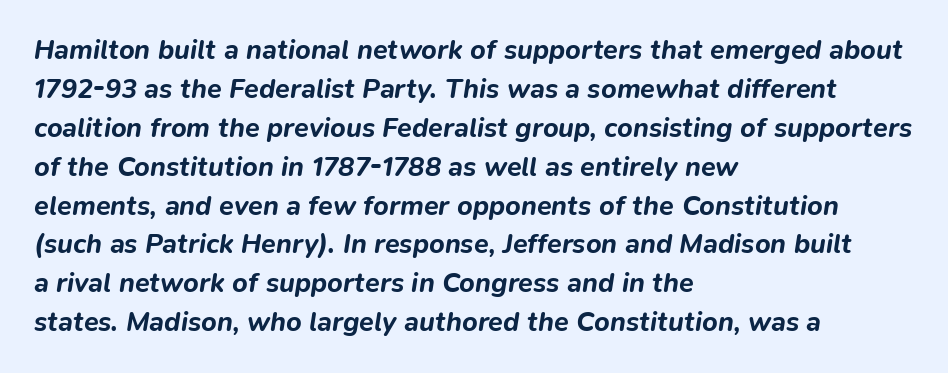
Q: Is the text bold? A: Yes.
Q: Is the text italic (slanted)? A: Yes, it leans right by about 9 degrees.
Q: Is the text underlined? A: No.
Q: How is the paragraph aligned? A: Left-aligned.
Q: Is the spacing between letters normal or unusually wide? A: Normal.
Q: Is the spacing between lines tight, normal or loose? A: Normal.
